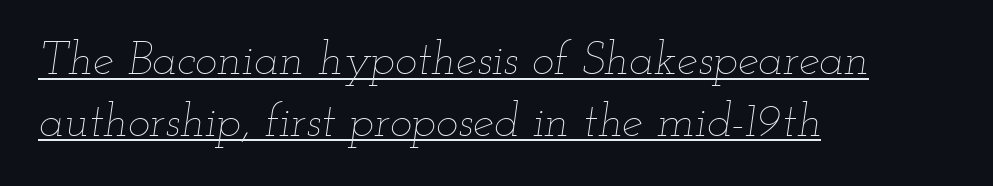
Q: Is the text bold? A: No.
Q: Is the text italic (slanted)? A: Yes, it leans right by about 12 degrees.
Q: Is the text underlined? A: Yes.
Q: How is the paragraph aligned? A: Left-aligned.
Q: Is the spacing between letters normal or unusually wide? A: Normal.
Q: Is the spacing between lines tight, normal or loose? A: Normal.
Q: Width (condensed, normal, or wide)? A: Wide.
Q: Stroke contrast? A: Low.
Q: x-height? A: Small.
Q: Monospaced? A: No.
